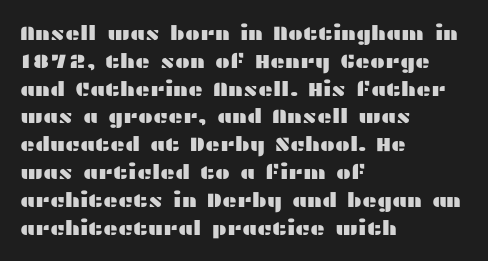
Ordinary non-slanted type is in use. If you drew a ruler down the left edge, every line would touch it. Underlining? Definitely not there. Rows of type keep a routine distance in the vertical direction. Observe the ordinary spacing: letters are neighbours, not strangers.
